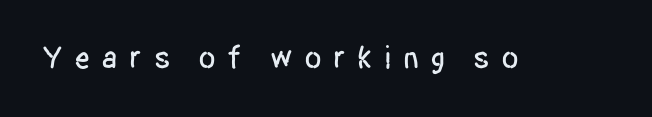
The image shows 32 px condensed sans-serif type, upright; set unusually wide letter spacing (+0.35 em), not underlined; low stroke contrast and a large x-height.
